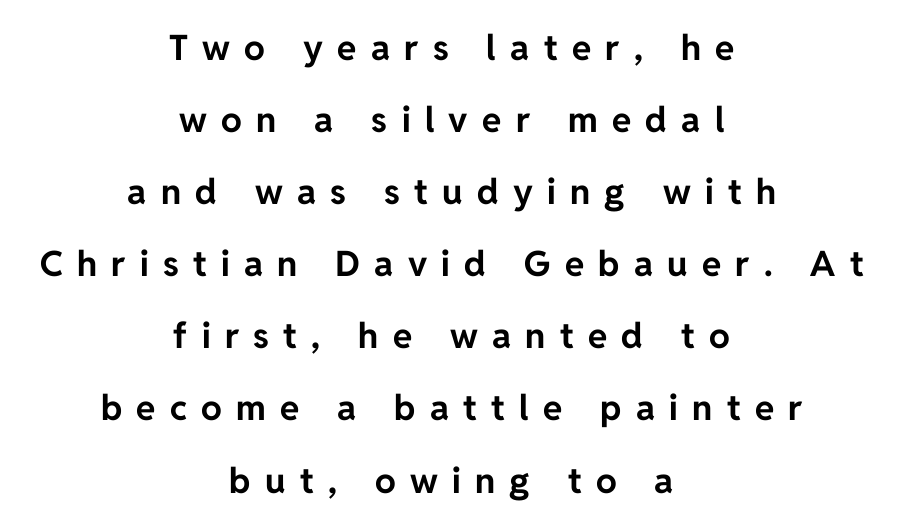
The image shows 35 px bold sans-serif type, upright; set centered, loose line spacing (2.06x), unusually wide letter spacing (+0.41 em), not underlined; low stroke contrast and a medium x-height.
